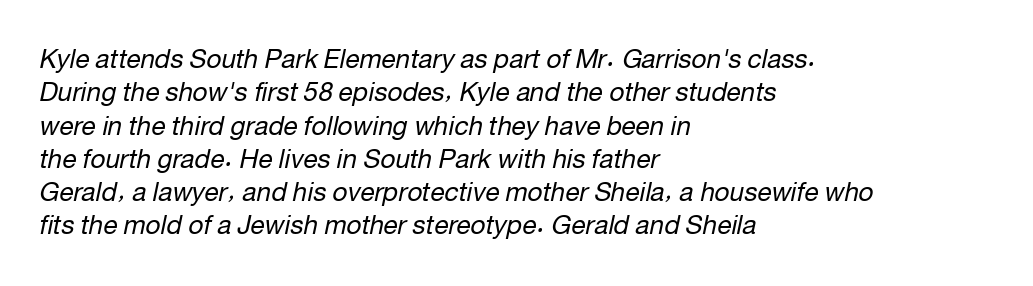
The image shows 26 px text type, italic (leaning right); set left-aligned, normal line spacing (1.28x), normal letter spacing, not underlined.
